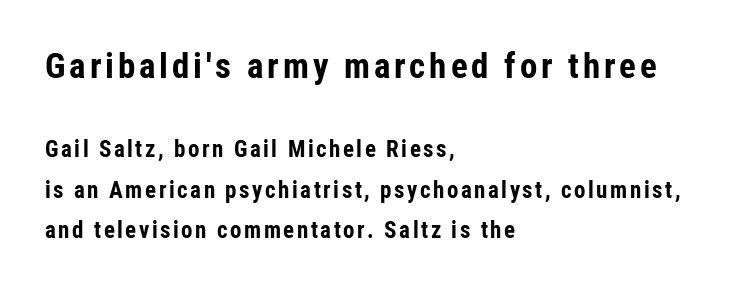
The image shows 35 px bold, condensed sans-serif type, upright; set left-aligned, line spacing 1.77x, not underlined; the first (top) block is 1.52x larger; low stroke contrast and a medium x-height.
